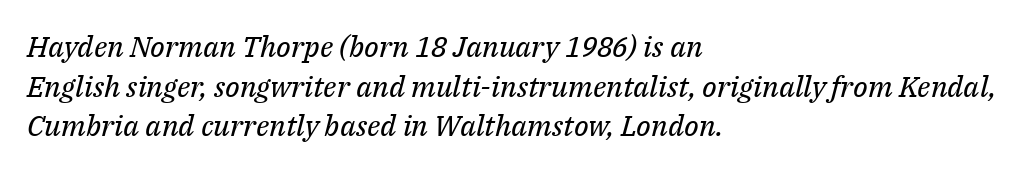
No chunkiness to these letters — they're not bold. No word sits above an underline. If you measured baseline to baseline, you'd find a middling distance. Does the lettering tilt? It does — this is italic. Typographically, this falls in the serif category. These lines keep a tight, regular rhythm from letter to letter.
